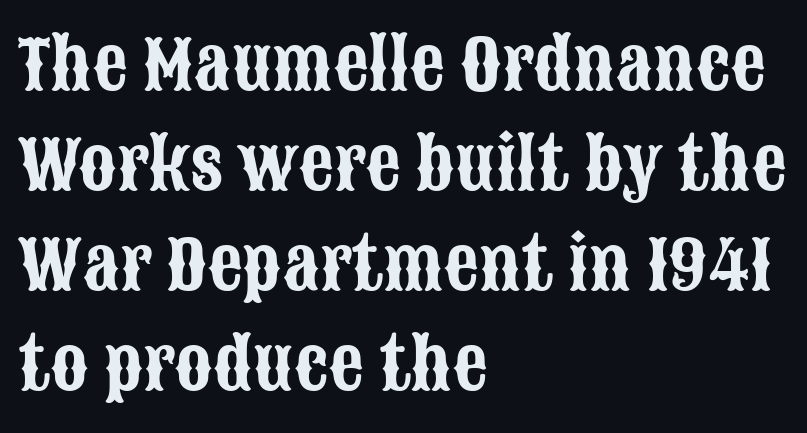
Glyph-to-glyph distance matches everyday printed text. Is this a sans? Yes — the strokes have no serifs. Varying glyph widths throughout — classic text-font behaviour. The typography opts for an upright posture over an oblique one. Regular leading.
